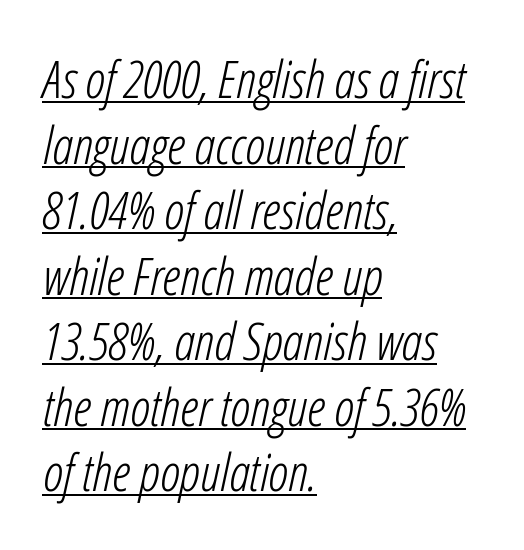
{"italic": "yes", "lean": "right", "slant_degrees": 12, "bold": "no", "weight": "light", "width": "condensed", "stroke_contrast": "low", "x_height": "medium", "monospaced": "no", "underline": "yes", "align": "left", "line_spacing": "normal", "line_spacing_ratio": 1.26, "letter_spacing": "normal", "letter_spacing_em": 0.0, "glyph_px": 52}
